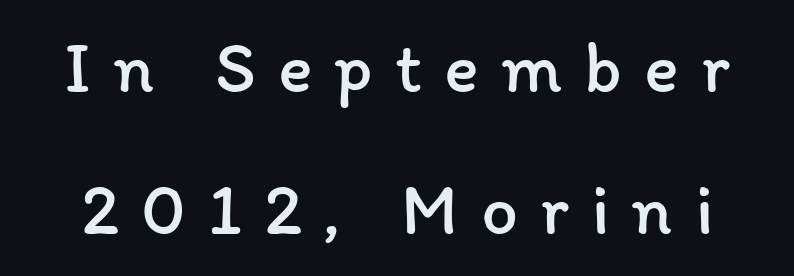
{"italic": "no", "bold": "no", "weight": "regular", "width": "normal", "stroke_contrast": "low", "x_height": "medium", "monospaced": "no", "underline": "no", "line_spacing": "loose", "line_spacing_ratio": 1.95, "letter_spacing": "wide", "letter_spacing_em": 0.3, "glyph_px": 73}
